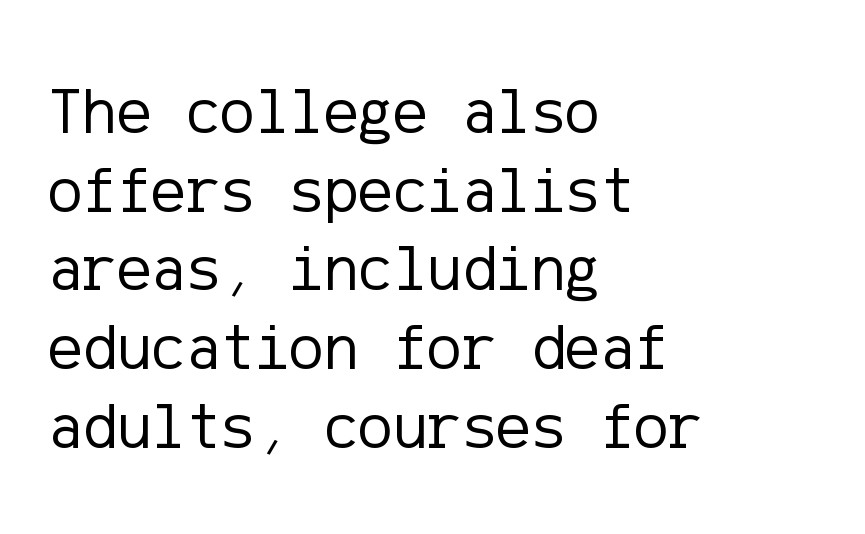
The image shows 65 px regular-weight sans-serif type, upright; set left-aligned, line spacing 1.21x, normal letter spacing, not underlined; low stroke contrast and a medium x-height.
